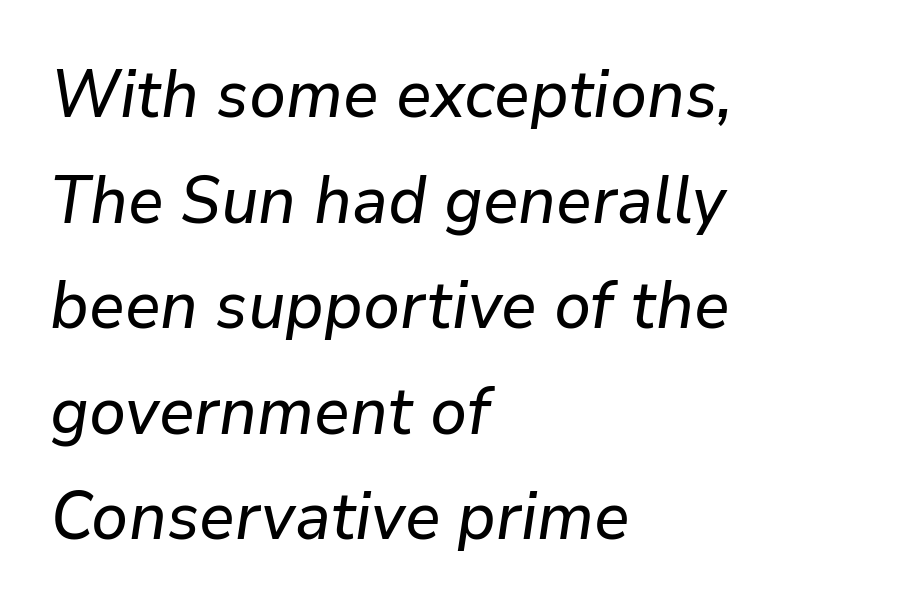
Q: Is the text italic (slanted)? A: Yes, it leans right by about 9 degrees.
Q: Is the text underlined? A: No.
Q: How is the paragraph aligned? A: Left-aligned.
Q: Is the spacing between letters normal or unusually wide? A: Normal.
Q: Is the spacing between lines tight, normal or loose? A: Normal.
Q: Width (condensed, normal, or wide)? A: Normal.
Q: Stroke contrast? A: Low.
Q: x-height? A: Medium.
Q: Monospaced? A: No.
